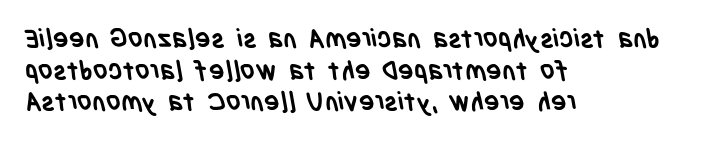
The image shows 26 px bold type; set left-aligned, line spacing 1.22x, normal letter spacing, not underlined.
